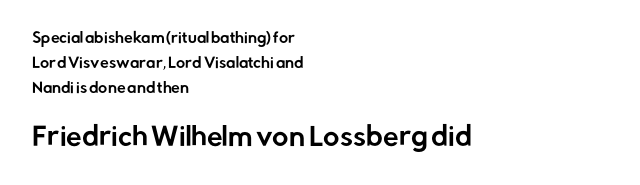
Q: Is the text italic (slanted)? A: No, it is upright.
Q: Is the text underlined? A: No.
Q: How is the paragraph aligned? A: Left-aligned.
Q: Is the spacing between letters normal or unusually wide? A: Normal.
Q: Which block of text is set in a larger size, the first (top) or the second (bottom)? A: The second (bottom) one.
